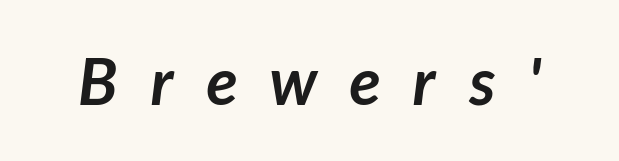
Q: Is the text bold? A: Yes.
Q: Is the typeface a serif or a sans-serif typeface? A: Sans-serif.
Q: Is the text underlined? A: No.
Q: Is the spacing between letters normal or unusually wide? A: Unusually wide.
Q: Width (condensed, normal, or wide)? A: Normal.
Q: Stroke contrast? A: Low.
Q: x-height? A: Medium.
Q: Monospaced? A: No.
